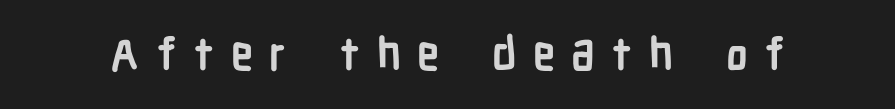
The words here are not underlined. There is plenty of visible air inserted between adjacent glyphs. You can tell from the bare stems that sans-serif type was used. The strokes are fattened all the way to bold.
